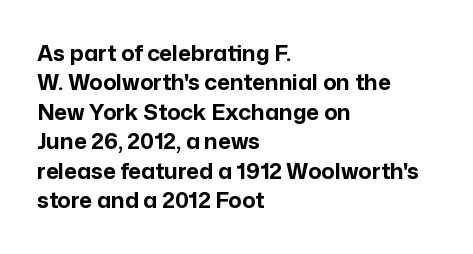
The vertical gap from one line to the next is medium. The rendering uses a bold face; every stroke is thick and dark. When letters stand straight like this, we call the style roman or upright. A typesetter would call this zero additional tracking.
